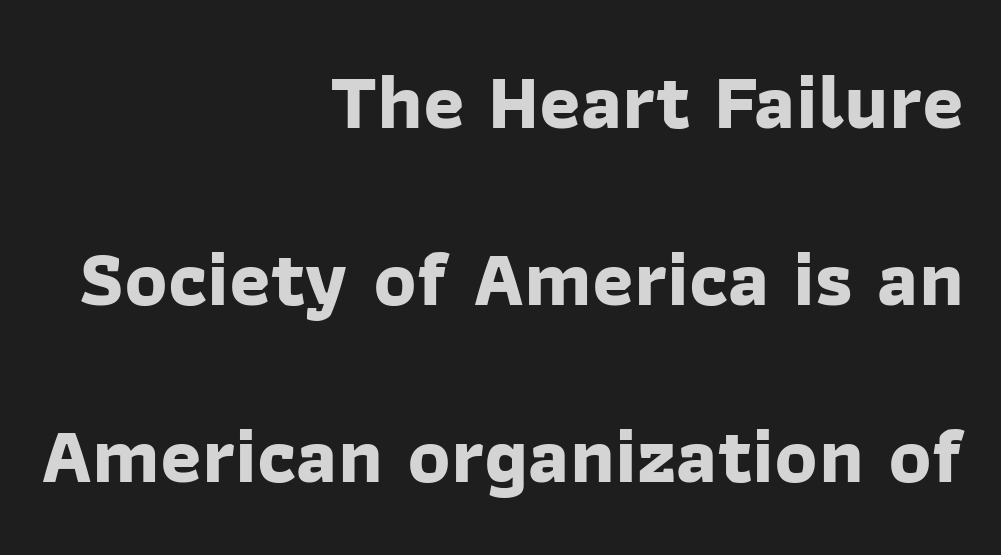
Q: Is the text bold? A: Yes.
Q: Is the typeface a serif or a sans-serif typeface? A: Sans-serif.
Q: Is the text underlined? A: No.
Q: How is the paragraph aligned? A: Right-aligned.
Q: Is the spacing between letters normal or unusually wide? A: Normal.
Q: Is the spacing between lines tight, normal or loose? A: Loose.
Q: Width (condensed, normal, or wide)? A: Normal.
Q: Stroke contrast? A: Low.
Q: x-height? A: Medium.
Q: Monospaced? A: No.
